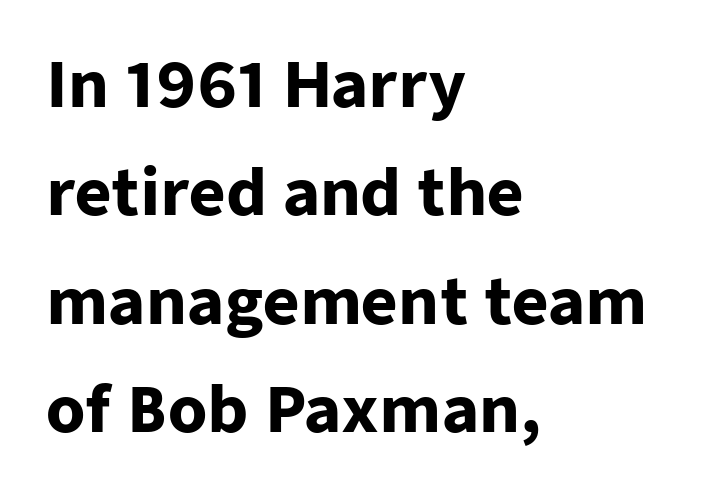
Letterform terminals end flat and unadorned throughout the passage. Compared with an ordinary text face, these strokes are far heavier — a full bold. You could call the tracking neutral — neither tight nor loose. Compared with a centered layout, this one pins lines to the left instead.
